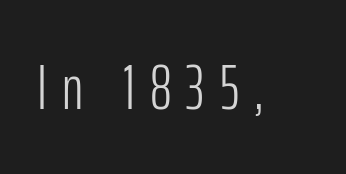
{"serif": "no", "italic": "no", "bold": "no", "weight": "light", "width": "condensed", "stroke_contrast": "low", "x_height": "medium", "monospaced": "no", "underline": "no", "letter_spacing": "wide", "letter_spacing_em": 0.24, "glyph_px": 63}
